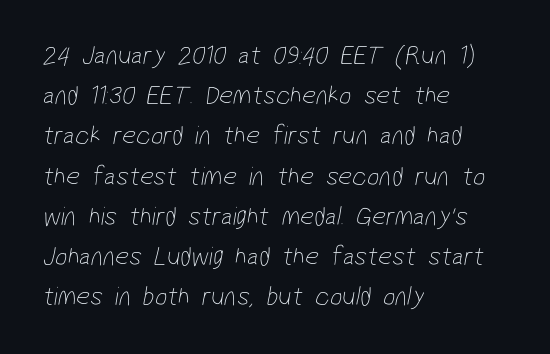
Q: Is the text bold? A: No.
Q: Is the text underlined? A: No.
Q: How is the paragraph aligned? A: Left-aligned.
Q: Is the spacing between letters normal or unusually wide? A: Normal.
Q: Is the spacing between lines tight, normal or loose? A: Normal.
